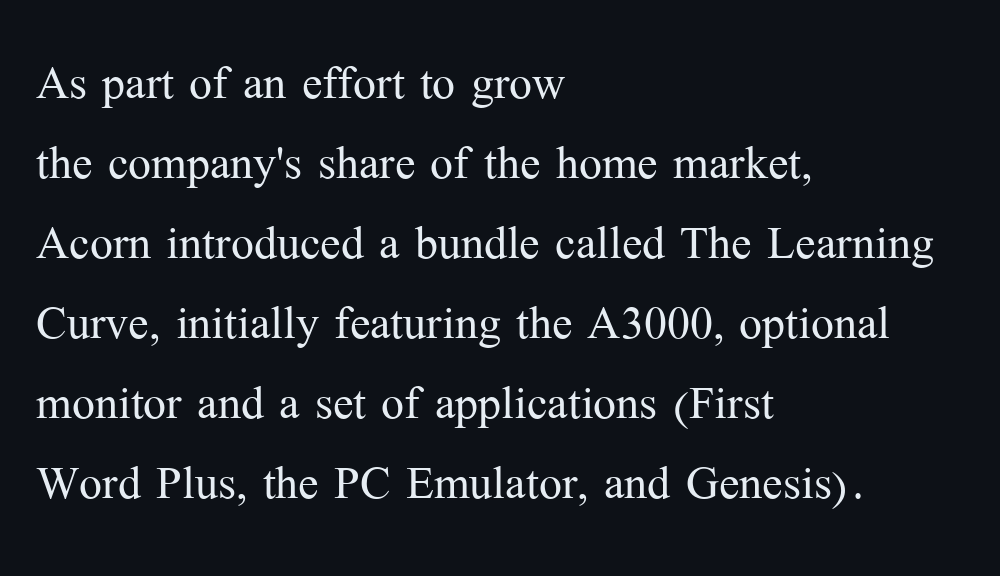
The image shows 61 px light serif type, upright; set left-aligned, normal line spacing (1.31x), normal letter spacing, not underlined; medium stroke contrast and a medium x-height.
